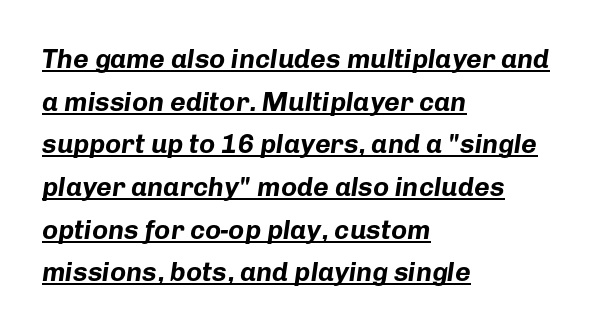
Compared with ordinary roman type, these characters are visibly tilted. Reading down the block, your eye returns to a fixed left position each line. Characters follow at the spacing the type designer built in. Summary of vertical rhythm: regular, with standard interline spacing.
